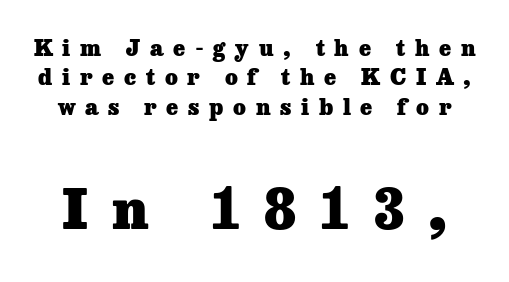
Q: Is the text bold? A: Yes.
Q: Is the text italic (slanted)? A: No, it is upright.
Q: Is the typeface a serif or a sans-serif typeface? A: Serif.
Q: Is the text underlined? A: No.
Q: Is the spacing between letters normal or unusually wide? A: Unusually wide.
Q: Is the spacing between lines tight, normal or loose? A: Normal.
Q: Which block of text is set in a larger size, the first (top) or the second (bottom)? A: The second (bottom) one.
Q: Width (condensed, normal, or wide)? A: Normal.
Q: Stroke contrast? A: Low.
Q: x-height? A: Medium.
Q: Monospaced? A: No.
